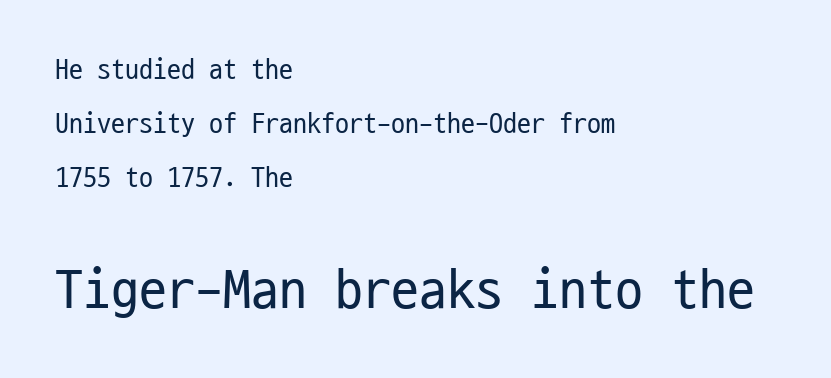
The image shows 56 px regular-weight, condensed sans-serif type, upright, monospaced; set left-aligned, loose line spacing (1.92x), normal letter spacing, not underlined; the second (bottom) block is 2.0x larger; low stroke contrast and a medium x-height.
